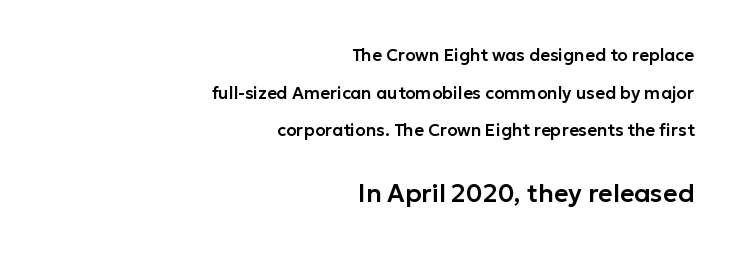
{"italic": "no", "underline": "no", "align": "right", "line_spacing": "loose", "line_spacing_ratio": 2.22, "letter_spacing": "normal", "letter_spacing_em": 0.0, "larger_block": "second", "size_ratio": 1.47, "glyph_px": 25}
